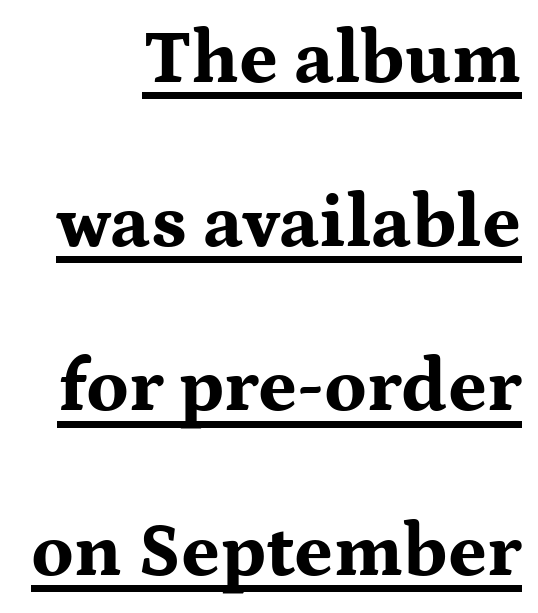
A typesetter would label this face a serif. Reading down the column, the eye jumps a long way to each next line. Descenders here cross a horizontal rule under the line. Here the designer chose a conventional face with non-uniform glyph widths.
